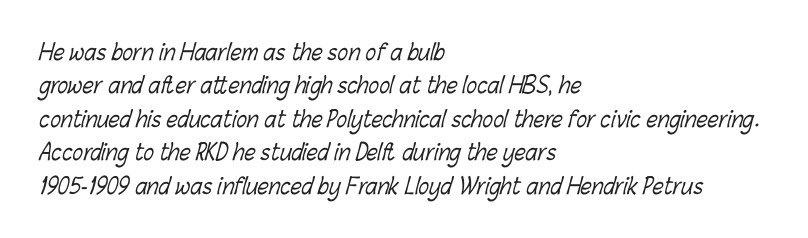
The image shows 22 px text type; set left-aligned, normal line spacing (1.52x), normal letter spacing, not underlined.
